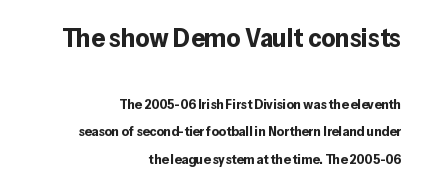
Q: Is the text bold? A: Yes.
Q: Is the text italic (slanted)? A: No, it is upright.
Q: Is the text underlined? A: No.
Q: How is the paragraph aligned? A: Right-aligned.
Q: Is the spacing between letters normal or unusually wide? A: Normal.
Q: Is the spacing between lines tight, normal or loose? A: Loose.
Q: Which block of text is set in a larger size, the first (top) or the second (bottom)? A: The first (top) one.
